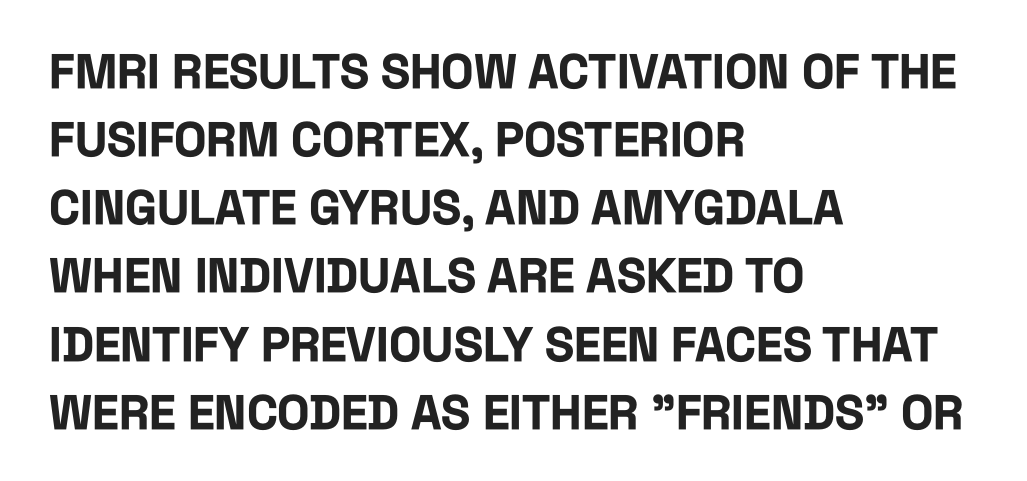
{"serif": "no", "italic": "no", "bold": "yes", "weight": "bold", "width": "condensed", "stroke_contrast": "low", "x_height": "large", "monospaced": "no", "underline": "no", "align": "left", "line_spacing": "normal", "line_spacing_ratio": 1.42, "letter_spacing": "normal", "letter_spacing_em": 0.0, "glyph_px": 48}
